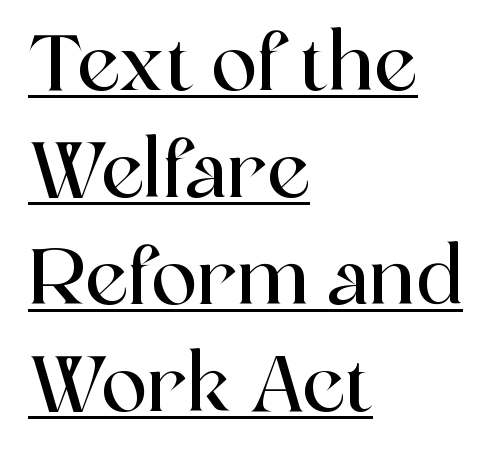
Do the characters align in a grid? No, the font is proportional. This block has exactly the height ordinary leading produces. Little horizontal feet cap the strokes, marking this as serif type. Line beginnings align vertically; line endings do not. When letters stand straight like this, we call the style roman or upright. This sample uses plain, unmodified letter spacing.
